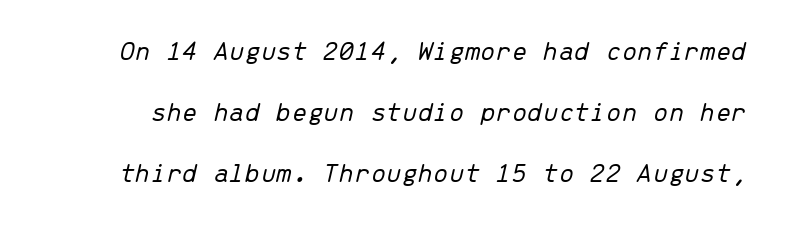
The image shows 28 px light type, italic (leaning right), monospaced; set loose line spacing (2.18x), normal letter spacing, not underlined; low stroke contrast and a medium x-height.
